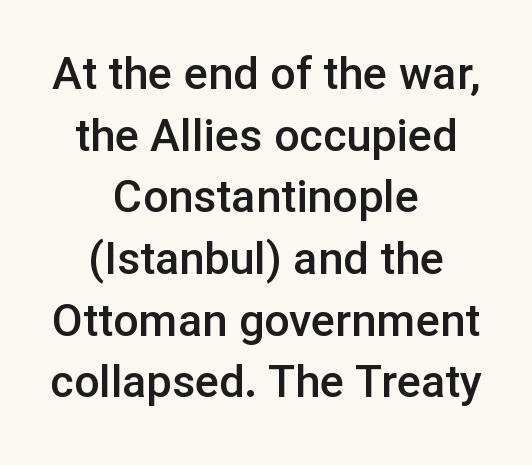
{"serif": "no", "italic": "no", "bold": "semi", "weight": "semibold", "width": "normal", "stroke_contrast": "low", "x_height": "medium", "monospaced": "no", "underline": "no", "align": "center", "line_spacing": "normal", "line_spacing_ratio": 1.37, "letter_spacing": "normal", "letter_spacing_em": 0.0, "glyph_px": 45}
